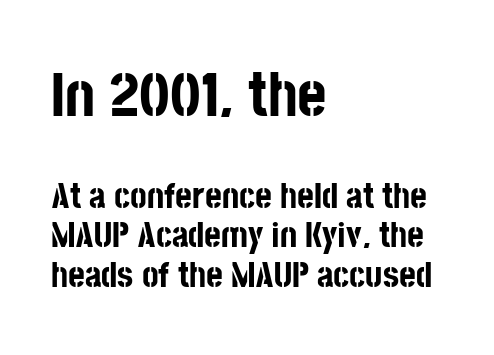
Q: Is the text bold? A: Yes.
Q: Is the text italic (slanted)? A: No, it is upright.
Q: Is the typeface a serif or a sans-serif typeface? A: Sans-serif.
Q: Is the text underlined? A: No.
Q: How is the paragraph aligned? A: Left-aligned.
Q: Is the spacing between letters normal or unusually wide? A: Normal.
Q: Is the spacing between lines tight, normal or loose? A: Tight.
Q: Which block of text is set in a larger size, the first (top) or the second (bottom)? A: The first (top) one.
Q: Width (condensed, normal, or wide)? A: Condensed.
Q: Stroke contrast? A: Low.
Q: x-height? A: Large.
Q: Monospaced? A: No.
